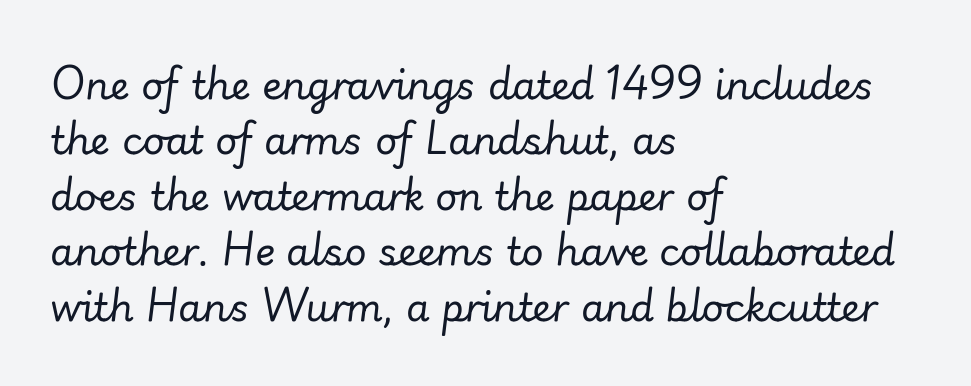
{"italic": "yes", "lean": "right", "slant_degrees": 7, "bold": "no", "weight": "regular", "width": "normal", "stroke_contrast": "low", "x_height": "small", "monospaced": "no", "underline": "no", "align": "left", "line_spacing": "normal", "line_spacing_ratio": 1.46, "letter_spacing": "normal", "letter_spacing_em": 0.0, "glyph_px": 38}
